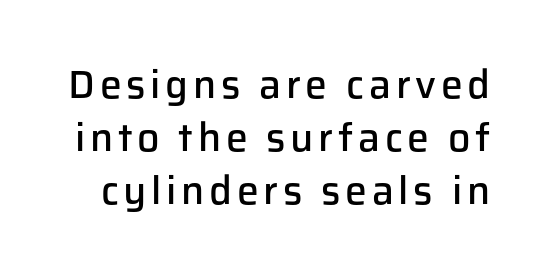
The image shows 39 px semibold sans-serif type, upright; set normal line spacing (1.36x), not underlined; low stroke contrast and a medium x-height.
